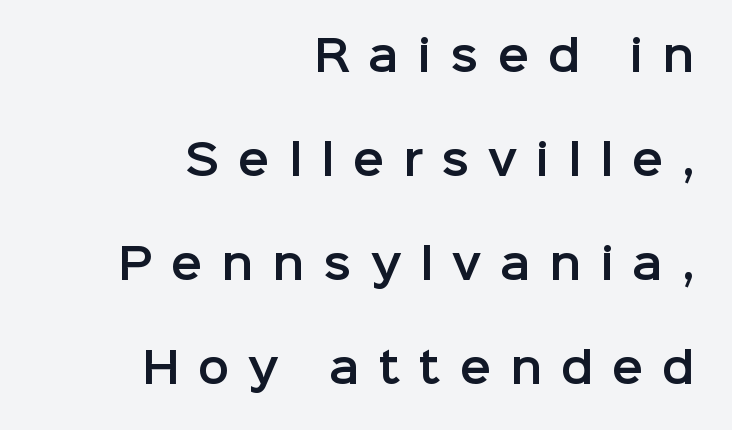
The image shows 42 px sans-serif type, upright; set right-aligned, loose line spacing (2.48x), unusually wide letter spacing (+0.44 em), not underlined; low stroke contrast and a medium x-height.
